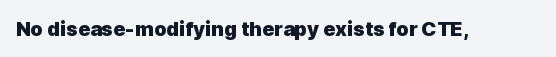
Q: Is the text bold? A: Yes.
Q: Is the text italic (slanted)? A: No, it is upright.
Q: Is the text underlined? A: No.
Q: Is the spacing between letters normal or unusually wide? A: Normal.
